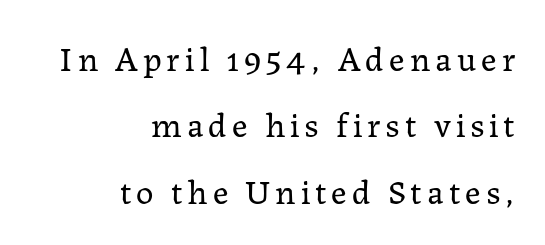
The image shows 35 px regular-weight serif type, upright; set right-aligned, loose line spacing (1.9x), not underlined; low stroke contrast and a medium x-height.
